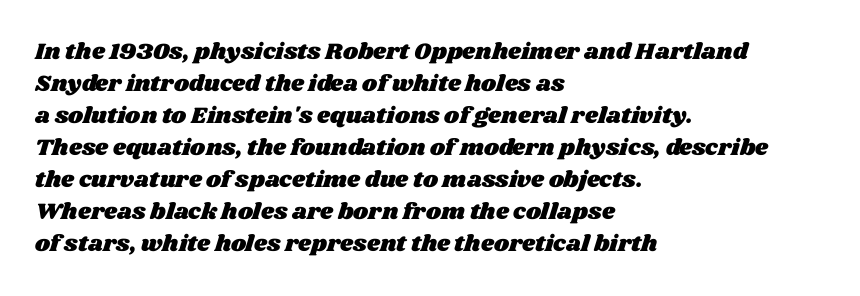
Q: Is the text underlined? A: No.
Q: How is the paragraph aligned? A: Left-aligned.
Q: Is the spacing between letters normal or unusually wide? A: Normal.
Q: Is the spacing between lines tight, normal or loose? A: Normal.
